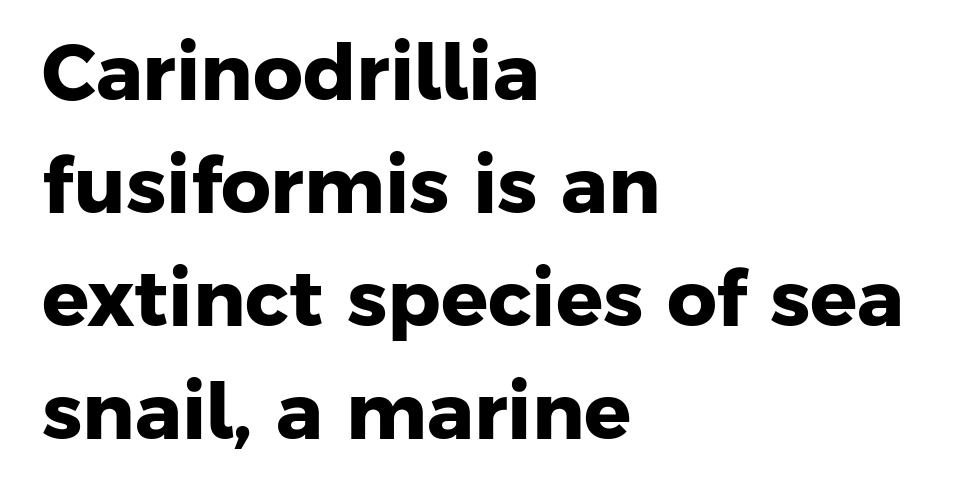
{"serif": "no", "bold": "yes", "weight": "heavy", "width": "normal", "stroke_contrast": "low", "x_height": "medium", "monospaced": "no", "underline": "no", "align": "left", "line_spacing": "normal", "line_spacing_ratio": 1.45, "letter_spacing": "normal", "letter_spacing_em": 0.0, "glyph_px": 78}
